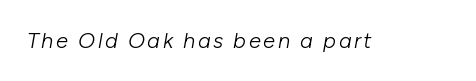
Q: Is the text bold? A: No.
Q: Is the text italic (slanted)? A: Yes, it leans right by about 10 degrees.
Q: Is the text underlined? A: No.
